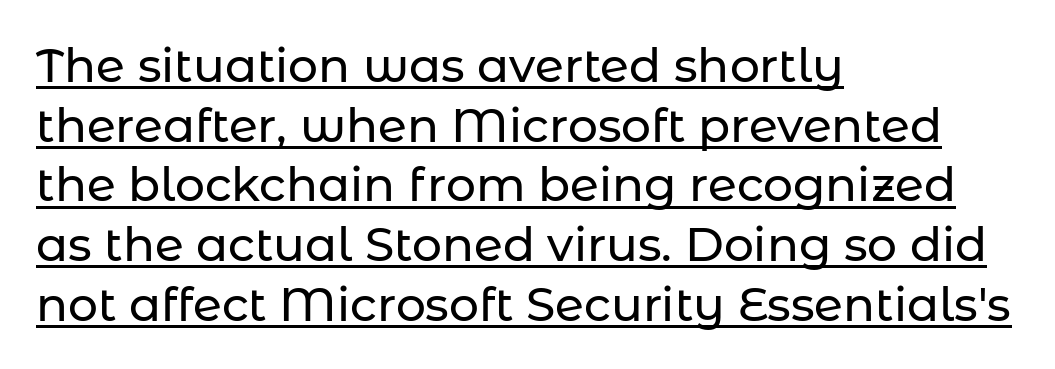
Has an underline been added? It has. Leading: standard. Varying glyph widths throughout — classic text-font behaviour. A sans-serif font was chosen for this passage.
